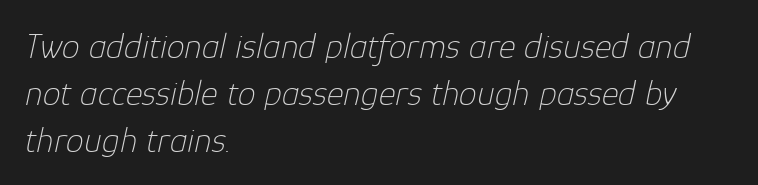
{"italic": "yes", "lean": "right", "slant_degrees": 12, "bold": "no", "weight": "thin", "width": "normal", "stroke_contrast": "low", "x_height": "medium", "monospaced": "no", "underline": "no", "align": "left", "line_spacing": "normal", "line_spacing_ratio": 1.3, "letter_spacing": "normal", "letter_spacing_em": 0.0, "glyph_px": 36}
